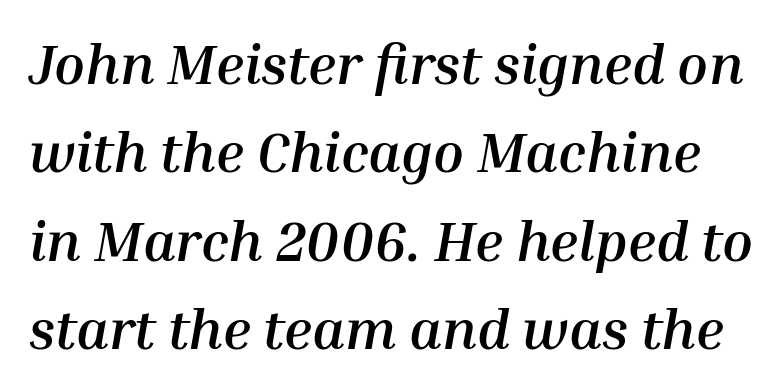
Q: Is the text bold? A: Yes.
Q: Is the text italic (slanted)? A: Yes, it leans right by about 10 degrees.
Q: Is the text underlined? A: No.
Q: Is the spacing between letters normal or unusually wide? A: Normal.
Q: Is the spacing between lines tight, normal or loose? A: Normal.
Q: Width (condensed, normal, or wide)? A: Normal.
Q: Stroke contrast? A: Medium.
Q: x-height? A: Medium.
Q: Monospaced? A: No.
